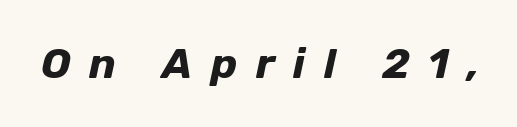
{"italic": "yes", "lean": "right", "slant_degrees": 12, "bold": "yes", "weight": "bold", "width": "normal", "stroke_contrast": "low", "x_height": "medium", "monospaced": "no", "underline": "no", "letter_spacing": "wide", "letter_spacing_em": 0.44, "glyph_px": 42}
